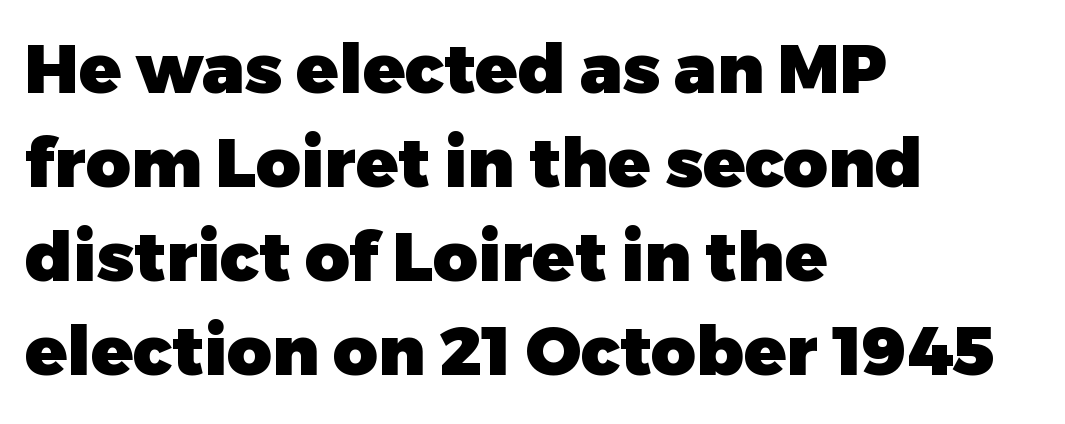
The image shows 69 px heavy sans-serif type, upright; set left-aligned, normal line spacing (1.36x), normal letter spacing, not underlined; low stroke contrast and a medium x-height.
